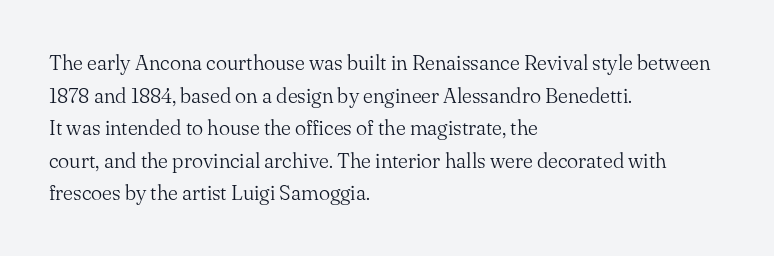
The image shows 21 px text type, upright; set left-aligned, normal line spacing (1.55x), normal letter spacing, not underlined.
